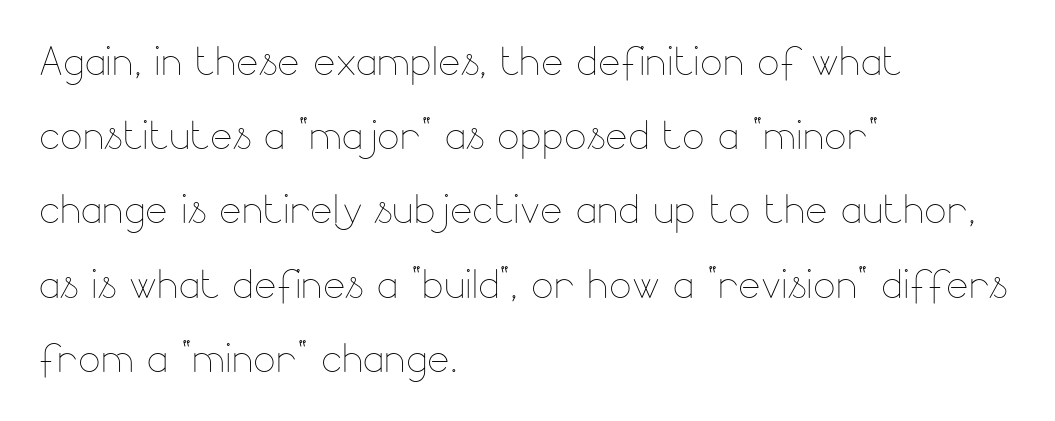
These lines were composed using upright roman letters. The space directly below the letters is spotless. A classic flush-left, rag-right setting is used for this passage. The gaps between neighbouring characters are ordinary and unremarkable. The rows are spaced the way most documents space them. Spacing verdict: proportional, widths tailored to each character.
